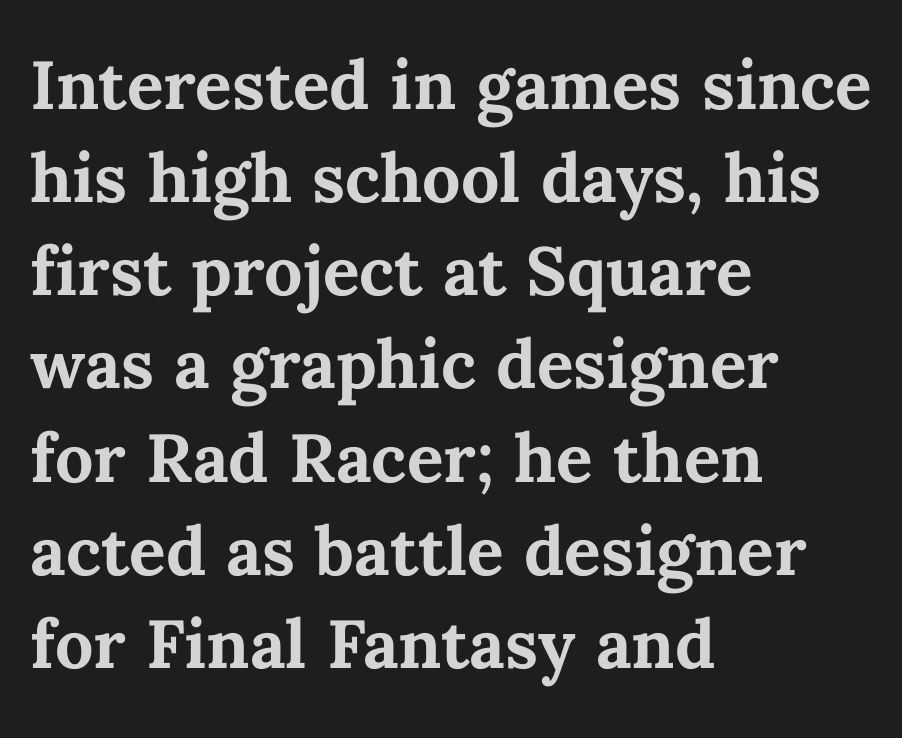
{"italic": "no", "bold": "yes", "weight": "bold", "width": "normal", "stroke_contrast": "medium", "x_height": "medium", "monospaced": "no", "underline": "no", "align": "left", "line_spacing": "normal", "line_spacing_ratio": 1.37, "letter_spacing": "normal", "letter_spacing_em": 0.0, "glyph_px": 68}
